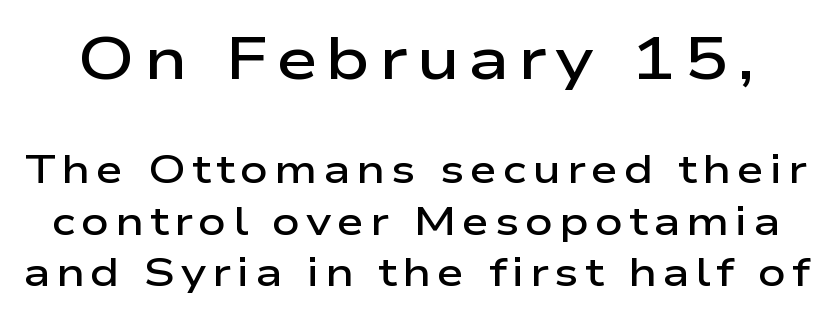
{"serif": "no", "italic": "no", "bold": "semi", "weight": "semibold", "width": "wide", "stroke_contrast": "low", "x_height": "medium", "monospaced": "no", "underline": "no", "line_spacing": "normal", "line_spacing_ratio": 1.31, "larger_block": "first", "size_ratio": 1.51, "glyph_px": 59}
